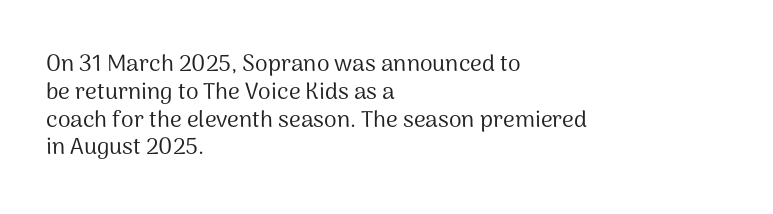
{"italic": "no", "bold": "no", "underline": "no", "align": "left", "line_spacing_ratio": 1.21, "letter_spacing": "normal", "letter_spacing_em": 0.0, "glyph_px": 23}
